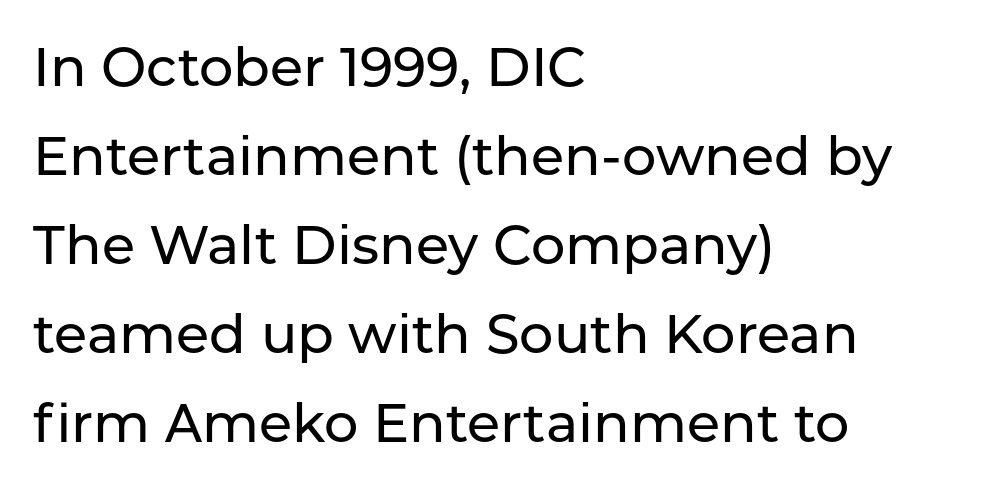
The image shows 54 px sans-serif type, upright; set left-aligned, normal line spacing (1.65x), normal letter spacing, not underlined; low stroke contrast and a medium x-height.
